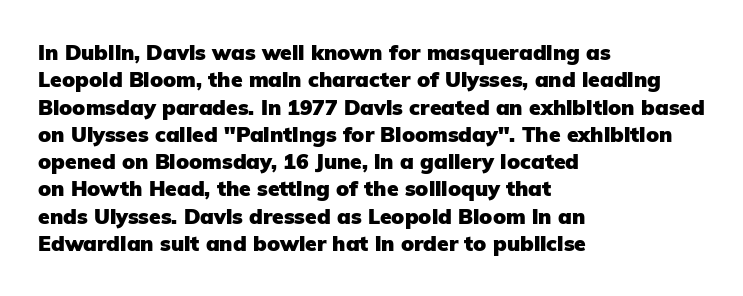
The image shows 21 px bold type, upright; set left-aligned, normal line spacing (1.3x), normal letter spacing, not underlined.
